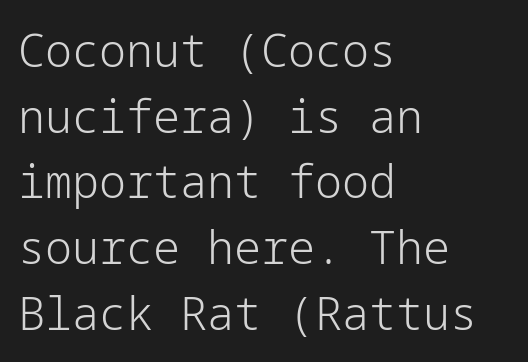
The image shows 45 px light sans-serif type, upright; set left-aligned, normal line spacing (1.46x), normal letter spacing, not underlined; low stroke contrast and a medium x-height.
